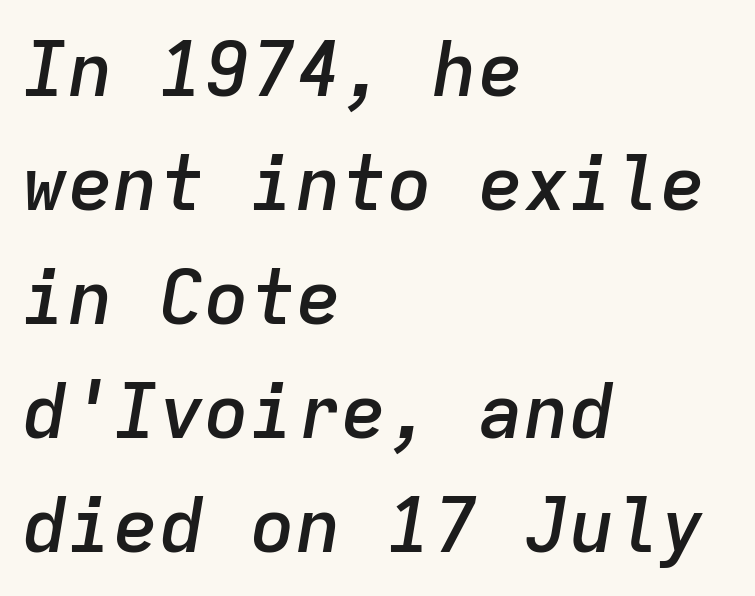
Q: Is the text bold? A: Semi-bold.
Q: Is the text italic (slanted)? A: Yes, it leans right by about 9 degrees.
Q: Is the text underlined? A: No.
Q: How is the paragraph aligned? A: Left-aligned.
Q: Is the spacing between letters normal or unusually wide? A: Normal.
Q: Is the spacing between lines tight, normal or loose? A: Normal.
Q: Width (condensed, normal, or wide)? A: Normal.
Q: Stroke contrast? A: Low.
Q: x-height? A: Medium.
Q: Monospaced? A: Yes.
